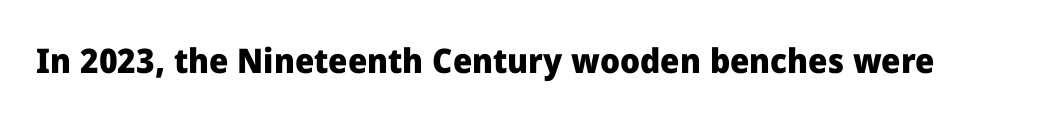
The type sits square on the baseline with zero lean. The face used here has the dense, thick strokes of a bold. Descenders hang freely into open space. The passage shown has conventional tracking throughout. The type family on display is of the sans-serif kind. Think of a printed novel: that variable character pitch is what you see here.
